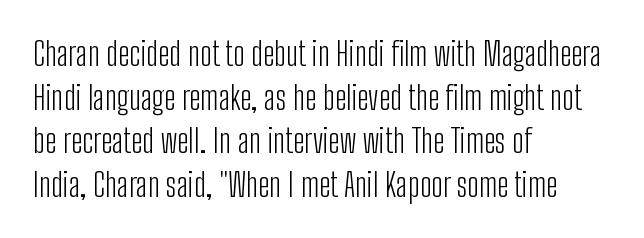
{"serif": "no", "italic": "no", "bold": "no", "weight": "light", "width": "condensed", "stroke_contrast": "low", "x_height": "medium", "monospaced": "no", "underline": "no", "align": "left", "line_spacing": "normal", "line_spacing_ratio": 1.32, "letter_spacing": "normal", "letter_spacing_em": 0.0, "glyph_px": 33}
